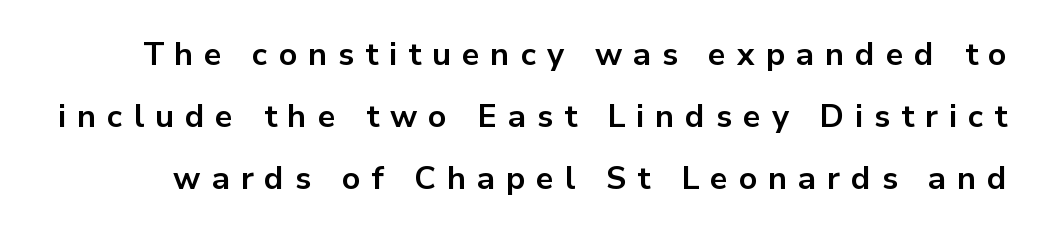
{"serif": "no", "italic": "no", "bold": "yes", "weight": "bold", "width": "normal", "stroke_contrast": "low", "x_height": "medium", "monospaced": "no", "underline": "no", "line_spacing": "loose", "line_spacing_ratio": 1.93, "letter_spacing": "wide", "letter_spacing_em": 0.34, "glyph_px": 32}
